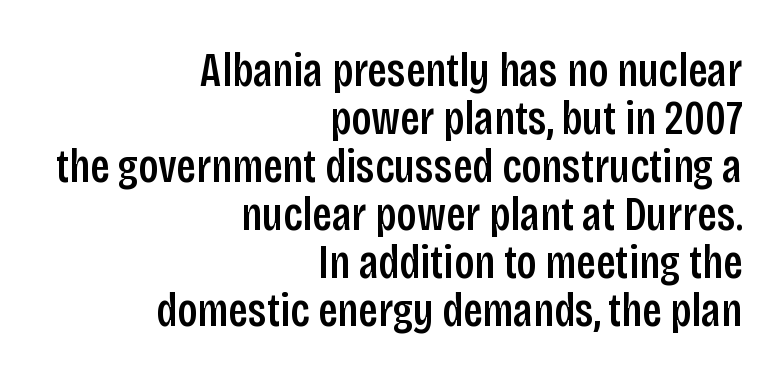
The face used here is proportionally spaced, like ordinary book or web type. In terms of posture, this sample is upright. What's the leading like? Squeezed, with rows nearly overlapping. This rendering uses right alignment, leaving the left contour irregular.
